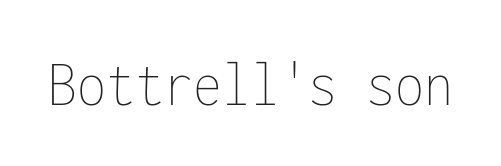
The font sits on the lighter half of the weight spectrum, regular included. Each letter, wide or thin by design, is forced into the same width here. Only glyphs here, with clear space below each row. In terms of posture, this sample is upright. Caption: standard tracking, unaltered.
